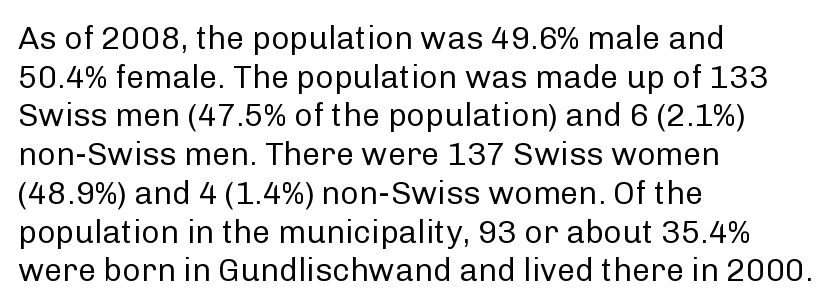
These lines are rendered in a variable-pitch font. The weight tops out at a normal text grade. Spacing between characters is what you'd get straight out of the box. The baseline area is clear.
